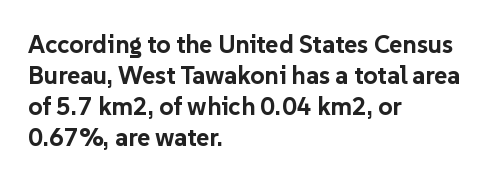
The image shows 25 px bold type, upright; set left-aligned, line spacing 1.24x, normal letter spacing, not underlined.
